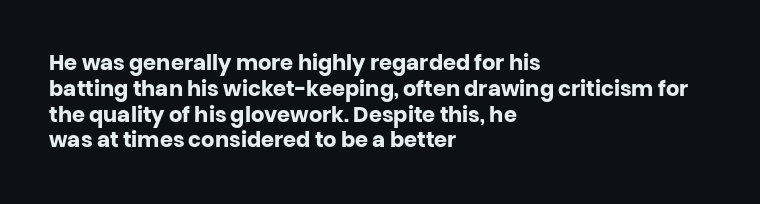
The image shows 21 px bold type, upright; set left-aligned, line spacing 1.23x, normal letter spacing, not underlined.
